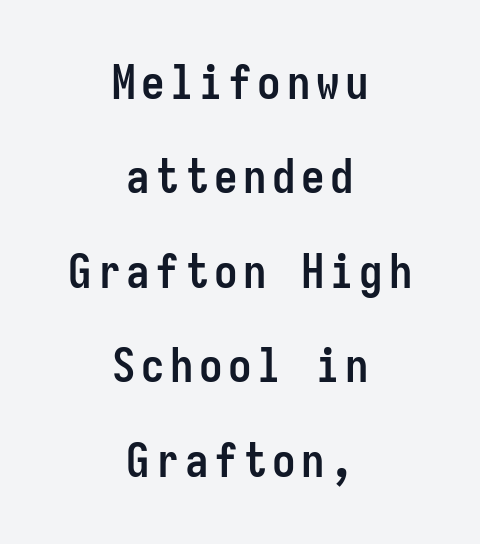
{"serif": "no", "italic": "no", "bold": "yes", "weight": "semibold", "width": "condensed", "stroke_contrast": "low", "x_height": "medium", "monospaced": "yes", "underline": "no", "align": "center", "line_spacing": "loose", "line_spacing_ratio": 2.01, "glyph_px": 47}
